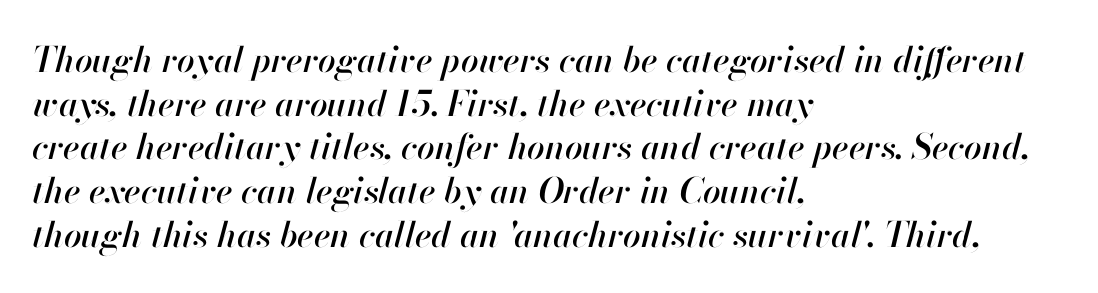
Q: Is the text italic (slanted)? A: Yes, it leans right by about 13 degrees.
Q: Is the text underlined? A: No.
Q: How is the paragraph aligned? A: Left-aligned.
Q: Is the spacing between letters normal or unusually wide? A: Normal.
Q: Is the spacing between lines tight, normal or loose? A: Normal.
Q: Width (condensed, normal, or wide)? A: Normal.
Q: Stroke contrast? A: High.
Q: x-height? A: Small.
Q: Monospaced? A: No.
